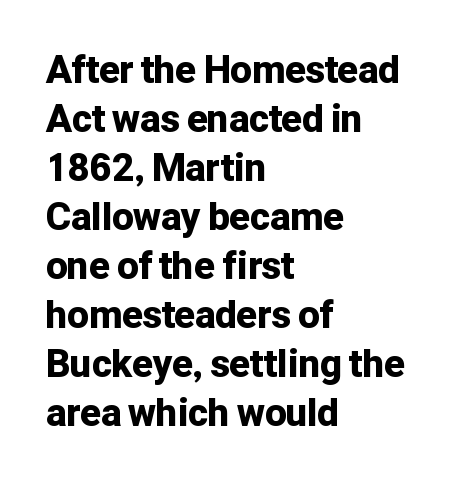
Q: Is the text bold? A: Yes.
Q: Is the text italic (slanted)? A: No, it is upright.
Q: Is the typeface a serif or a sans-serif typeface? A: Sans-serif.
Q: Is the text underlined? A: No.
Q: How is the paragraph aligned? A: Left-aligned.
Q: Is the spacing between letters normal or unusually wide? A: Normal.
Q: Is the spacing between lines tight, normal or loose? A: Normal.
Q: Width (condensed, normal, or wide)? A: Normal.
Q: Stroke contrast? A: Low.
Q: x-height? A: Medium.
Q: Monospaced? A: No.
